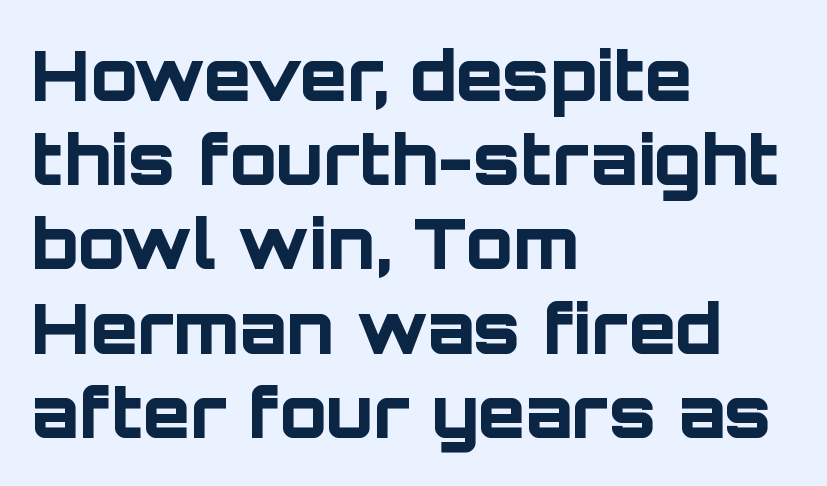
The characters display no serif detailing; their extremities are plain. The letterforms sit shoulder to shoulder at normal distance. It's the straight-up-and-down kind of type. Beneath every word, the page is bare.
